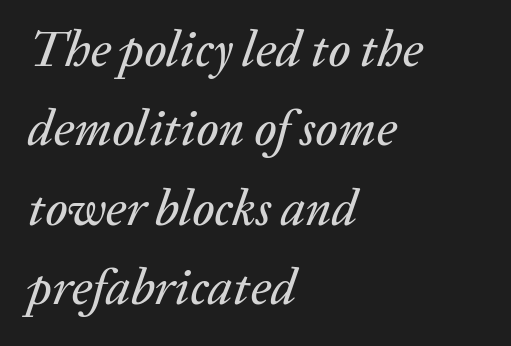
{"italic": "yes", "lean": "right", "slant_degrees": 20, "width": "normal", "stroke_contrast": "low", "x_height": "medium", "monospaced": "no", "underline": "no", "align": "left", "line_spacing": "normal", "line_spacing_ratio": 1.59, "letter_spacing": "normal", "letter_spacing_em": 0.0, "glyph_px": 50}
